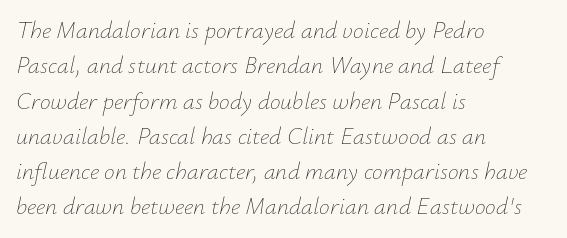
Q: Is the text bold? A: No.
Q: Is the text italic (slanted)? A: Yes, it leans right by about 12 degrees.
Q: Is the text underlined? A: No.
Q: How is the paragraph aligned? A: Left-aligned.
Q: Is the spacing between letters normal or unusually wide? A: Normal.
Q: Is the spacing between lines tight, normal or loose? A: Normal.
